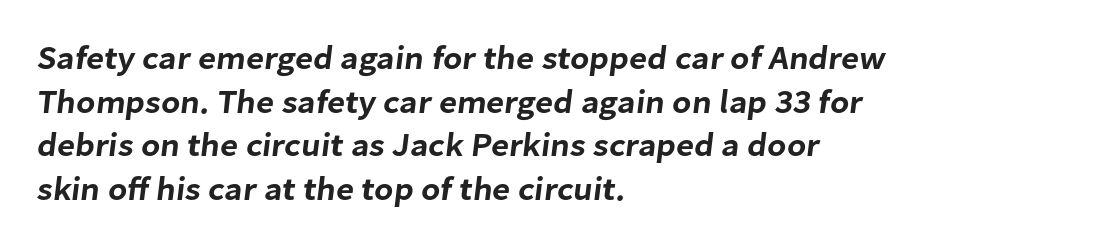
The image shows 33 px sans-serif type; set left-aligned, normal line spacing (1.32x), normal letter spacing, not underlined; low stroke contrast and a medium x-height.
